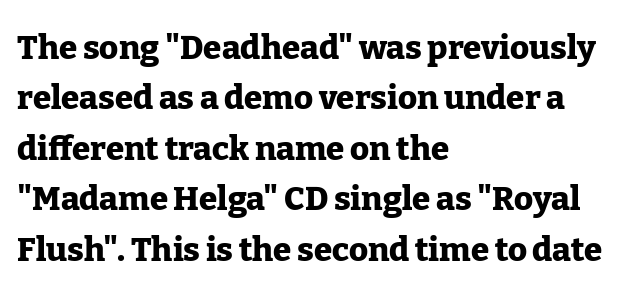
{"serif": "yes", "italic": "no", "bold": "yes", "weight": "heavy", "width": "normal", "stroke_contrast": "low", "x_height": "medium", "monospaced": "no", "underline": "no", "align": "left", "line_spacing": "normal", "line_spacing_ratio": 1.53, "letter_spacing": "normal", "letter_spacing_em": 0.0, "glyph_px": 33}
